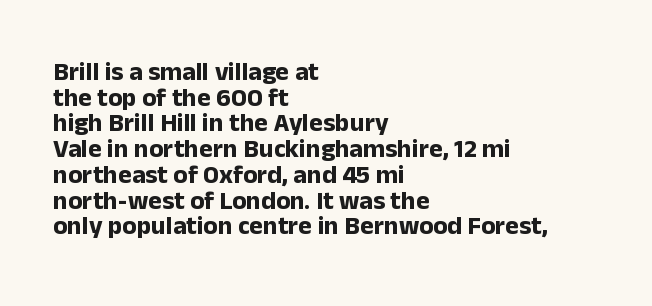
{"italic": "no", "bold": "yes", "underline": "no", "align": "left", "line_spacing": "tight", "line_spacing_ratio": 0.99, "letter_spacing": "normal", "letter_spacing_em": 0.0, "glyph_px": 26}
